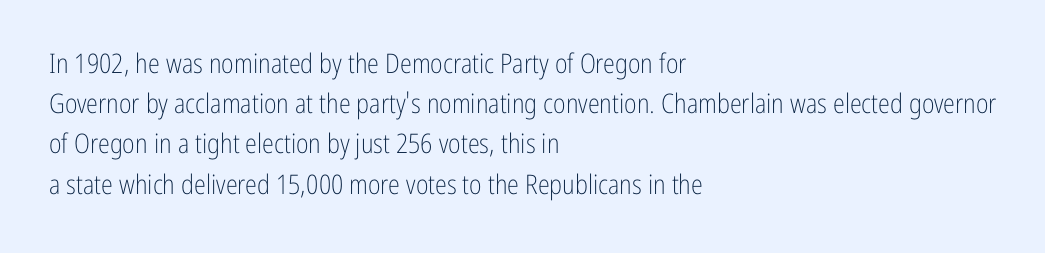
Q: Is the text bold? A: No.
Q: Is the text italic (slanted)? A: No, it is upright.
Q: Is the text underlined? A: No.
Q: How is the paragraph aligned? A: Left-aligned.
Q: Is the spacing between letters normal or unusually wide? A: Normal.
Q: Is the spacing between lines tight, normal or loose? A: Normal.
